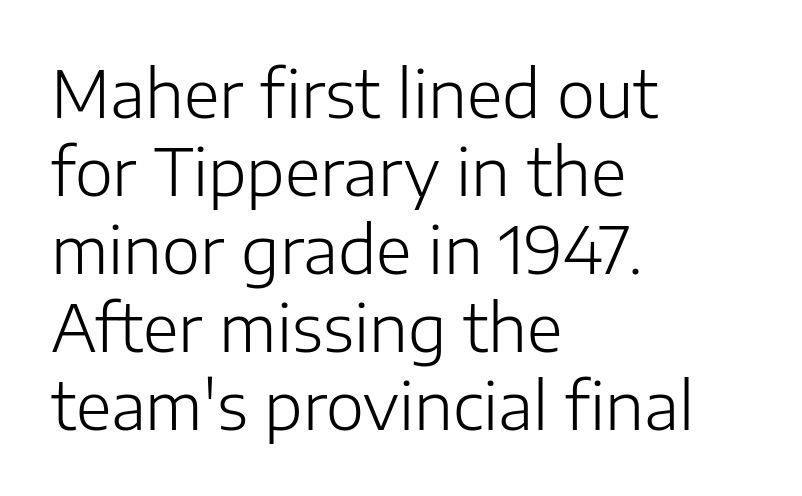
The image shows 65 px light sans-serif type, upright; set left-aligned, line spacing 1.2x, normal letter spacing, not underlined; low stroke contrast and a medium x-height.
